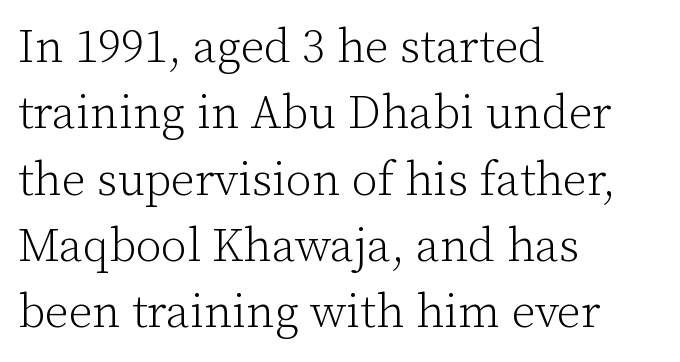
Q: Is the text bold? A: No.
Q: Is the text italic (slanted)? A: No, it is upright.
Q: Is the typeface a serif or a sans-serif typeface? A: Serif.
Q: Is the text underlined? A: No.
Q: How is the paragraph aligned? A: Left-aligned.
Q: Is the spacing between letters normal or unusually wide? A: Normal.
Q: Is the spacing between lines tight, normal or loose? A: Normal.
Q: Width (condensed, normal, or wide)? A: Normal.
Q: Stroke contrast? A: Low.
Q: x-height? A: Medium.
Q: Monospaced? A: No.
